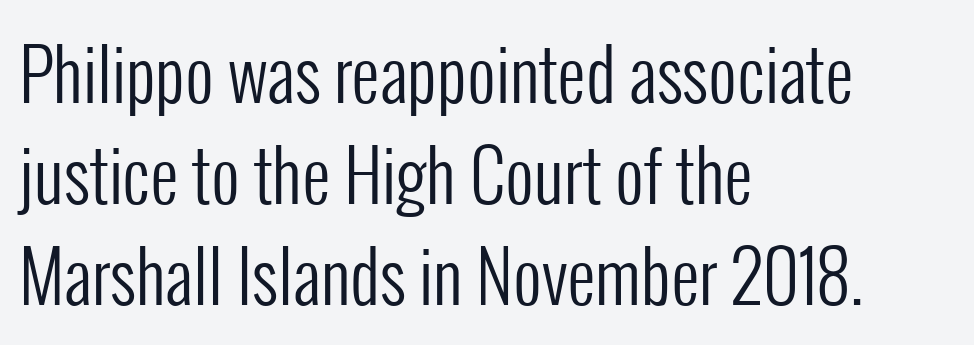
The image shows 70 px regular-weight, condensed sans-serif type, upright; set left-aligned, normal line spacing (1.44x), normal letter spacing, not underlined; low stroke contrast and a medium x-height.
